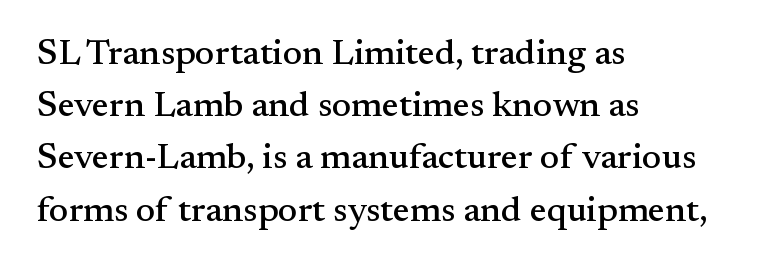
Is there much room between lines? A standard amount, neither cramped nor airy. Default kerning and tracking; the words read as compact shapes. This rendering features lettering with no underline. Italic? Not at all — the glyphs are vertical. The font family rendered here belongs to the serif group. The paragraph has a hard left edge and a soft right edge.
